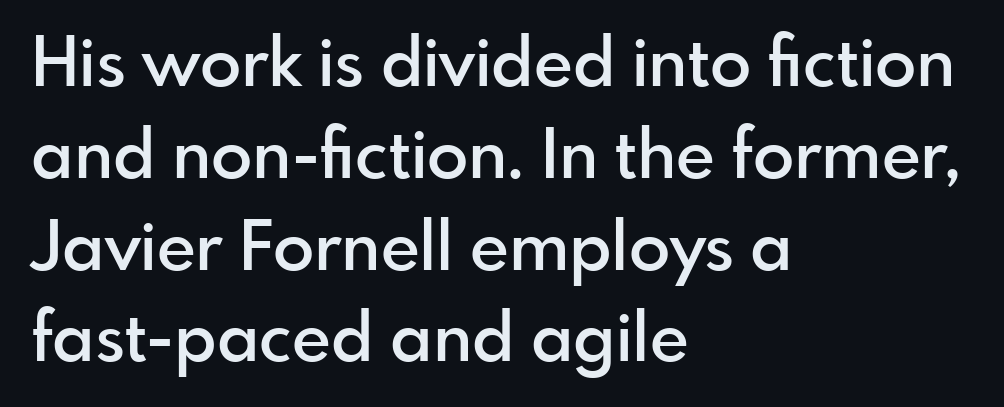
The image shows 68 px semibold sans-serif type, upright; set left-aligned, normal line spacing (1.35x), normal letter spacing, not underlined; a small x-height.
